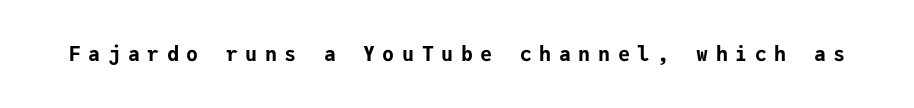
Q: Is the text bold? A: Yes.
Q: Is the text italic (slanted)? A: No, it is upright.
Q: Is the text underlined? A: No.
Q: Is the spacing between letters normal or unusually wide? A: Unusually wide.
